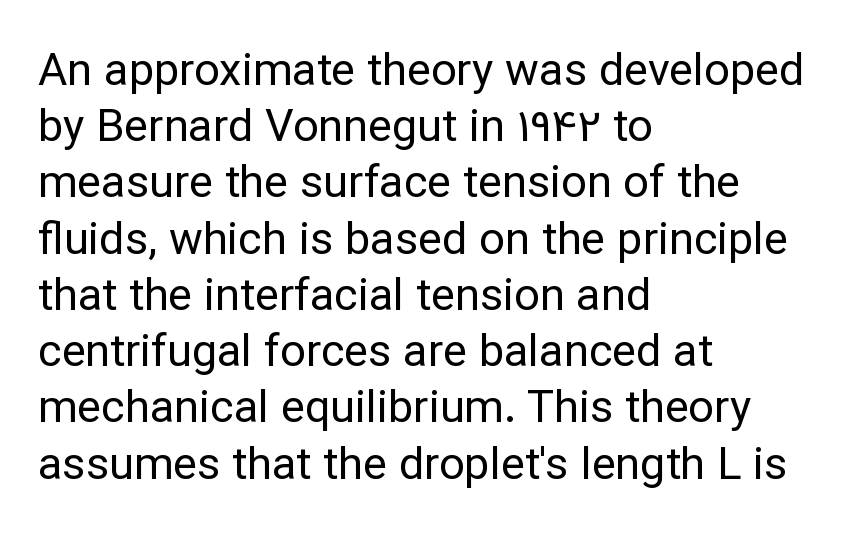
{"serif": "no", "italic": "no", "bold": "no", "weight": "regular", "width": "normal", "stroke_contrast": "low", "x_height": "medium", "monospaced": "no", "underline": "no", "align": "left", "line_spacing": "normal", "line_spacing_ratio": 1.25, "letter_spacing": "normal", "letter_spacing_em": 0.0, "glyph_px": 45}
